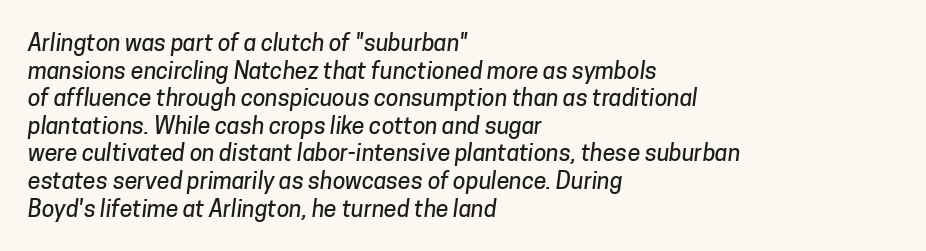
Q: Is the text underlined? A: No.
Q: How is the paragraph aligned? A: Left-aligned.
Q: Is the spacing between letters normal or unusually wide? A: Normal.
